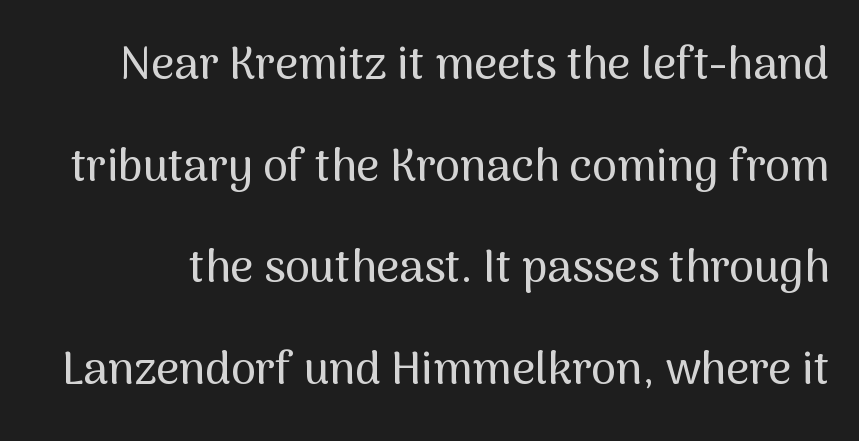
Q: Is the text italic (slanted)? A: No, it is upright.
Q: Is the typeface a serif or a sans-serif typeface? A: Sans-serif.
Q: Is the text underlined? A: No.
Q: Is the spacing between letters normal or unusually wide? A: Normal.
Q: Is the spacing between lines tight, normal or loose? A: Loose.
Q: Width (condensed, normal, or wide)? A: Normal.
Q: Stroke contrast? A: Medium.
Q: x-height? A: Medium.
Q: Monospaced? A: No.
